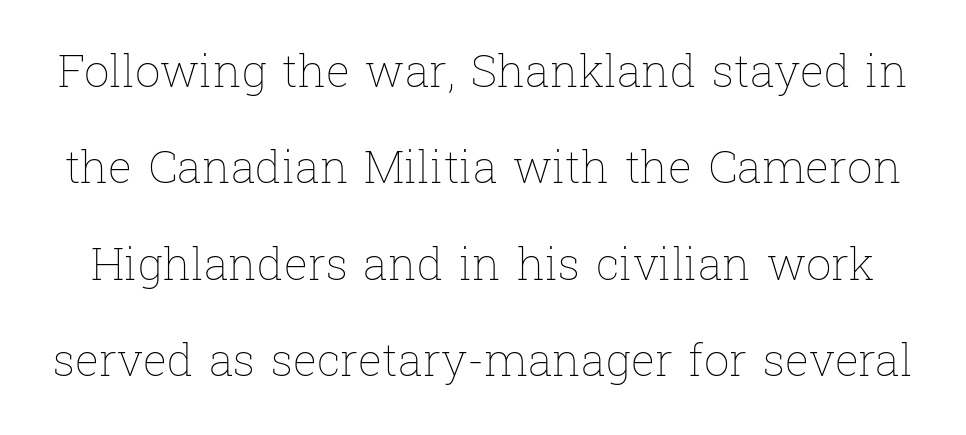
These lines were composed using upright roman letters. No word sits above an underline. This is not heavy type; no bold has been used. Honestly, the letter spacing is just normal — you wouldn't notice it.
